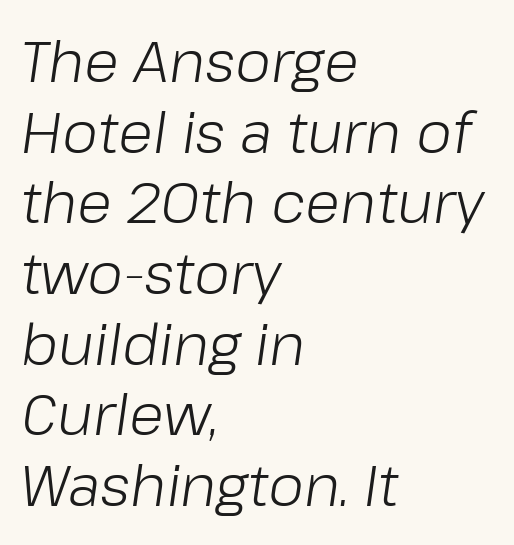
{"italic": "yes", "lean": "right", "slant_degrees": 8, "bold": "no", "weight": "light", "width": "normal", "stroke_contrast": "low", "x_height": "medium", "monospaced": "no", "underline": "no", "align": "left", "line_spacing_ratio": 1.24, "letter_spacing": "normal", "letter_spacing_em": 0.0, "glyph_px": 57}
